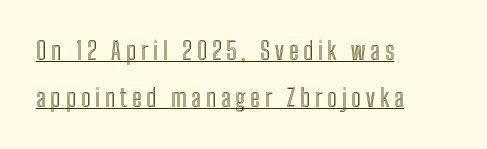
The image shows 24 px text type, upright; set left-aligned, loose line spacing (1.94x), unusually wide letter spacing (+0.2 em), underlined.
